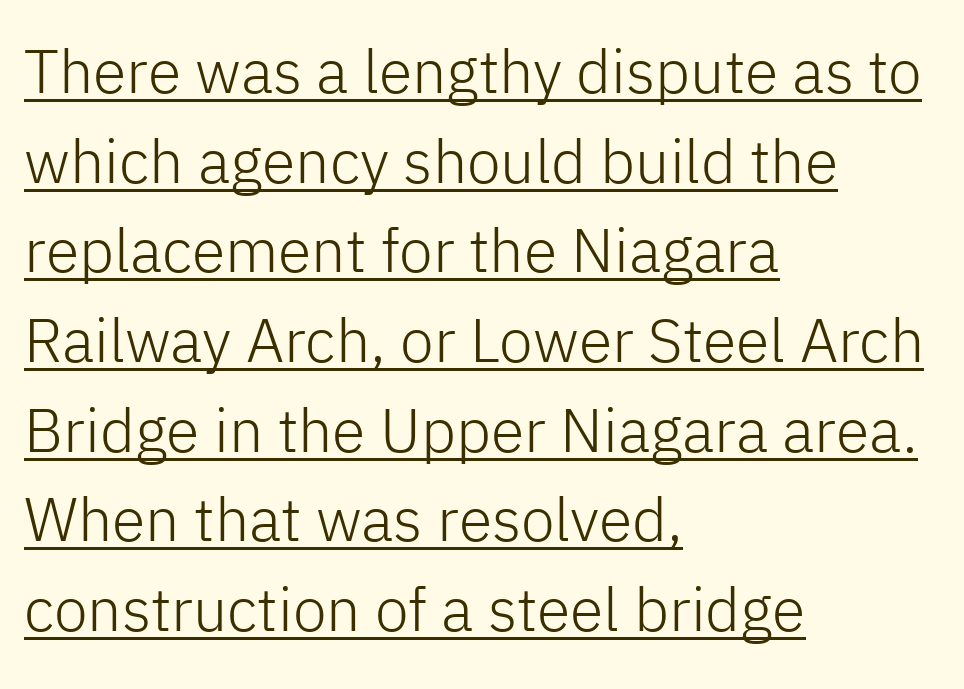
The strokes carry an ordinary text weight at most. Here the glyphs are tracked normally, forming tight word shapes. Is this a fixed-width face? No — the glyphs have proportional, varying widths. Compared with undecorated copy, this sample adds a rule below the words. Caption: multi-line text, flush left, ragged right.
